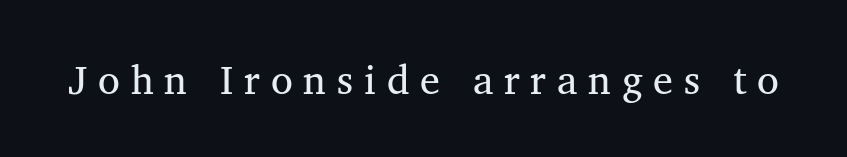
{"serif": "yes", "italic": "no", "bold": "no", "weight": "regular", "width": "normal", "stroke_contrast": "medium", "x_height": "medium", "monospaced": "no", "underline": "no", "letter_spacing": "wide", "letter_spacing_em": 0.27, "glyph_px": 40}
